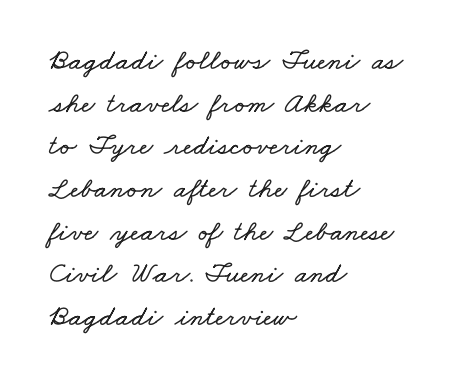
Q: Is the text underlined? A: No.
Q: How is the paragraph aligned? A: Left-aligned.
Q: Is the spacing between letters normal or unusually wide? A: Normal.
Q: Is the spacing between lines tight, normal or loose? A: Normal.
Q: Width (condensed, normal, or wide)? A: Wide.
Q: Stroke contrast? A: Low.
Q: x-height? A: Small.
Q: Monospaced? A: No.
